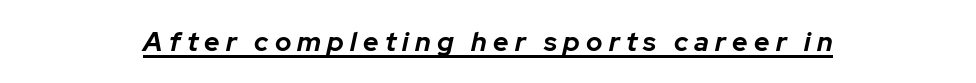
The image shows 27 px bold type, italic (leaning right); set centered, unusually wide letter spacing (+0.23 em), underlined.
